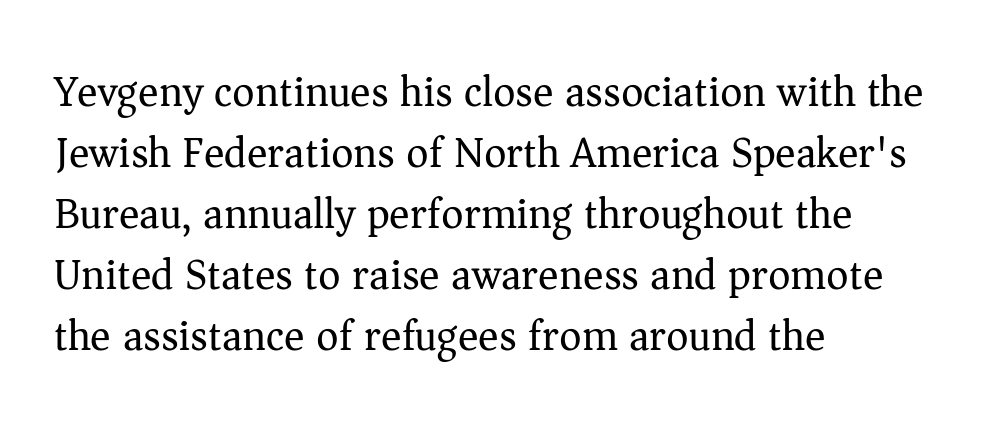
{"serif": "yes", "italic": "no", "bold": "no", "weight": "regular", "width": "normal", "stroke_contrast": "medium", "x_height": "medium", "monospaced": "no", "underline": "no", "align": "left", "line_spacing": "normal", "line_spacing_ratio": 1.42, "letter_spacing": "normal", "letter_spacing_em": 0.0, "glyph_px": 43}
